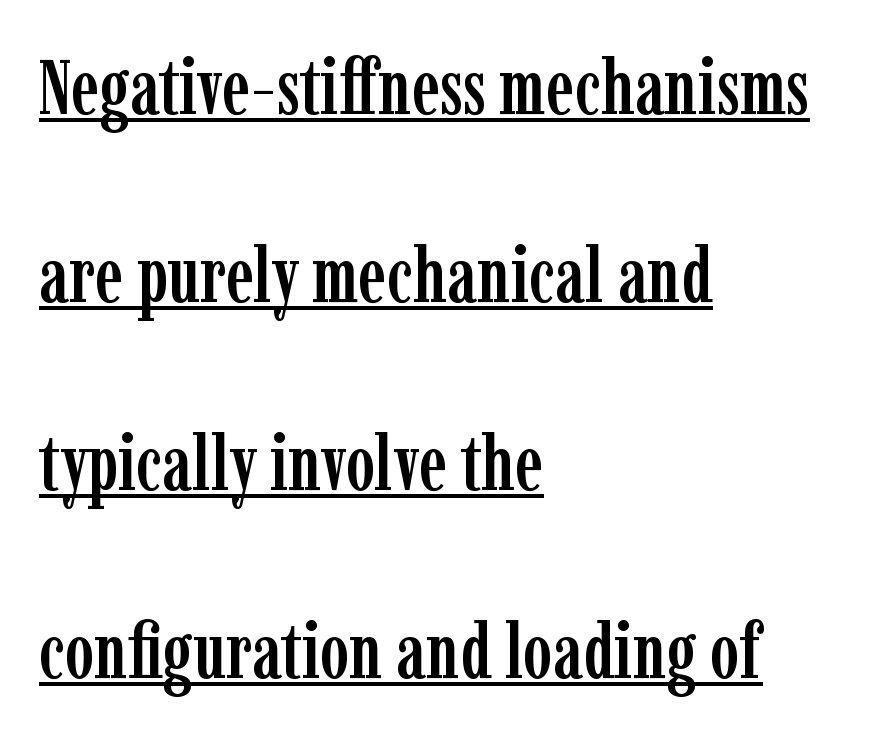
Q: Is the text italic (slanted)? A: No, it is upright.
Q: Is the typeface a serif or a sans-serif typeface? A: Serif.
Q: Is the text underlined? A: Yes.
Q: How is the paragraph aligned? A: Left-aligned.
Q: Is the spacing between letters normal or unusually wide? A: Normal.
Q: Is the spacing between lines tight, normal or loose? A: Loose.
Q: Width (condensed, normal, or wide)? A: Condensed.
Q: Stroke contrast? A: Low.
Q: x-height? A: Medium.
Q: Monospaced? A: No.
